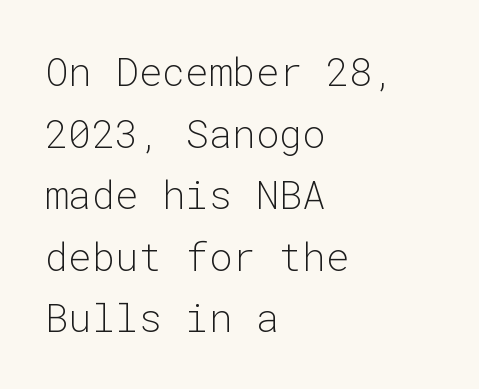
Q: Is the text bold? A: No.
Q: Is the text italic (slanted)? A: No, it is upright.
Q: Is the typeface a serif or a sans-serif typeface? A: Sans-serif.
Q: Is the text underlined? A: No.
Q: How is the paragraph aligned? A: Left-aligned.
Q: Is the spacing between letters normal or unusually wide? A: Normal.
Q: Is the spacing between lines tight, normal or loose? A: Normal.
Q: Width (condensed, normal, or wide)? A: Normal.
Q: Stroke contrast? A: Low.
Q: x-height? A: Medium.
Q: Monospaced? A: Yes.
